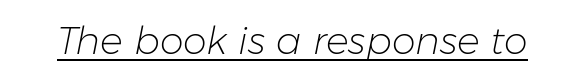
Yep, that's italic — everything's leaning. Each line of the rendering has a horizontal stroke beneath the glyphs. The type is set solid horizontally, with unmodified tracking. The cut favours lightness, reaching ordinary text weight at its darkest. Do the characters align in a grid? No, the font is proportional.
